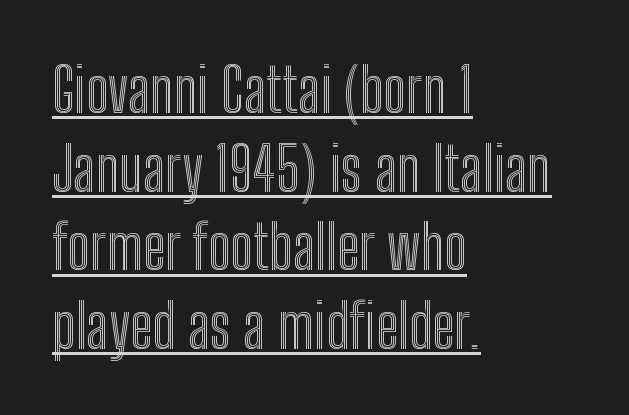
The image shows 61 px condensed type, upright; set left-aligned, normal line spacing (1.29x), normal letter spacing, underlined; a medium x-height.
